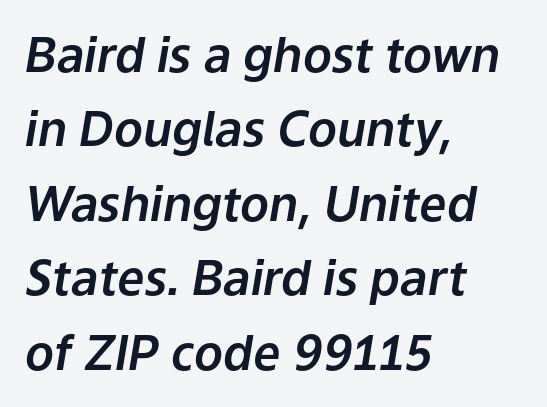
{"italic": "yes", "lean": "right", "slant_degrees": 9, "width": "normal", "stroke_contrast": "low", "x_height": "medium", "monospaced": "no", "underline": "no", "align": "left", "line_spacing": "normal", "line_spacing_ratio": 1.55, "letter_spacing": "normal", "letter_spacing_em": 0.0, "glyph_px": 48}
